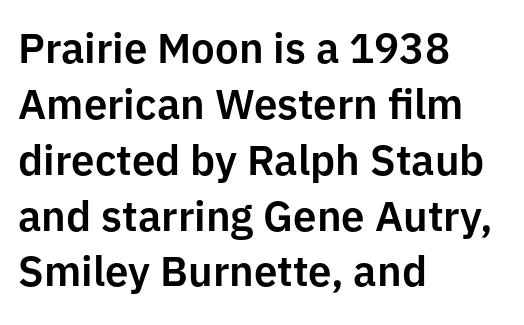
Notice how descenders clear the ascenders below comfortably — that's standard leading. Look at the bottom of the vertical strokes: they stop flat, with no serifs. Compared with typical body copy, the letter spacing here is the same. The rendering anchors every line to the left-hand side.
